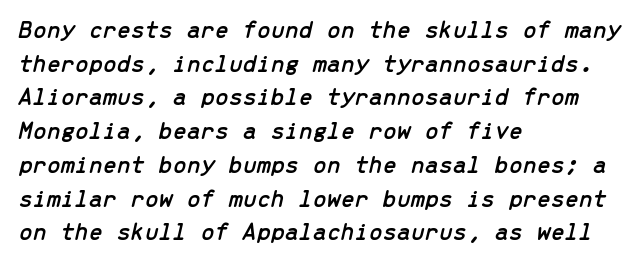
{"italic": "yes", "lean": "right", "slant_degrees": 13, "underline": "no", "align": "left", "line_spacing": "normal", "line_spacing_ratio": 1.35, "letter_spacing": "normal", "letter_spacing_em": 0.0, "glyph_px": 25}
